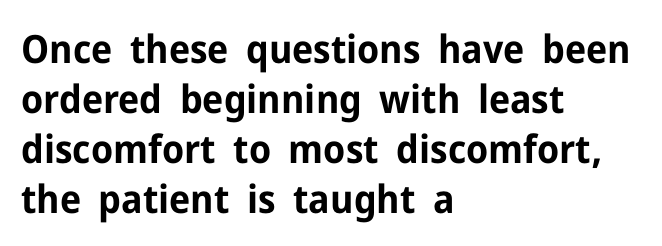
The image shows 39 px bold sans-serif type, upright; set left-aligned, normal line spacing (1.28x), normal letter spacing, not underlined; low stroke contrast and a medium x-height.
